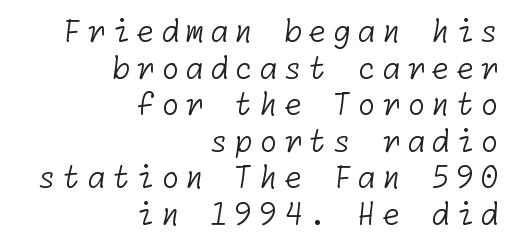
The image shows 30 px light sans-serif type; set right-aligned, line spacing 1.22x, unusually wide letter spacing (+0.2 em), not underlined; low stroke contrast and a medium x-height.
